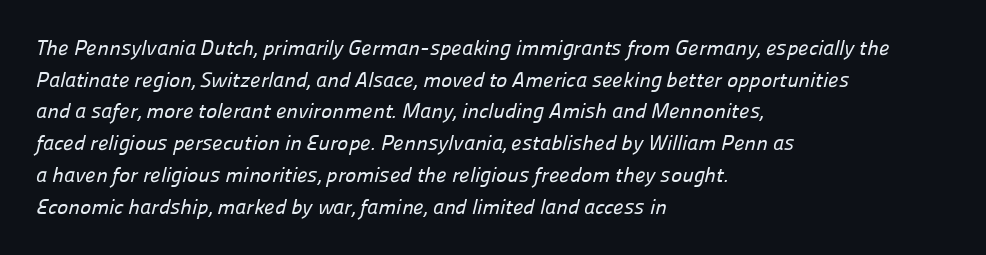
{"underline": "no", "align": "left", "line_spacing": "normal", "line_spacing_ratio": 1.51, "letter_spacing": "normal", "letter_spacing_em": 0.0, "glyph_px": 21}
